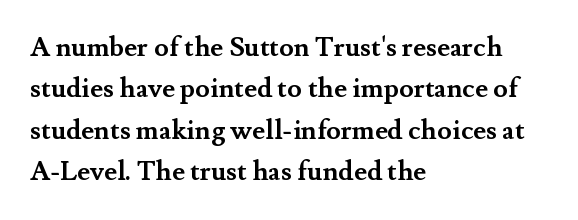
The image shows 27 px bold type, upright; set left-aligned, normal line spacing (1.53x), normal letter spacing, not underlined.
